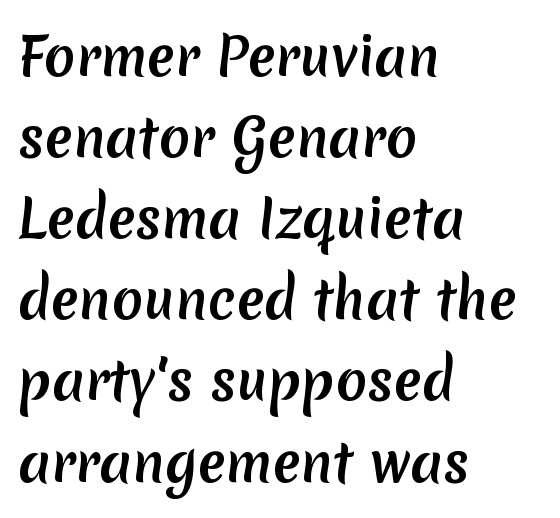
Q: Is the text bold? A: Yes.
Q: Is the typeface a serif or a sans-serif typeface? A: Sans-serif.
Q: Is the text underlined? A: No.
Q: How is the paragraph aligned? A: Left-aligned.
Q: Is the spacing between letters normal or unusually wide? A: Normal.
Q: Is the spacing between lines tight, normal or loose? A: Normal.
Q: Width (condensed, normal, or wide)? A: Normal.
Q: Stroke contrast? A: Low.
Q: x-height? A: Medium.
Q: Monospaced? A: No.
